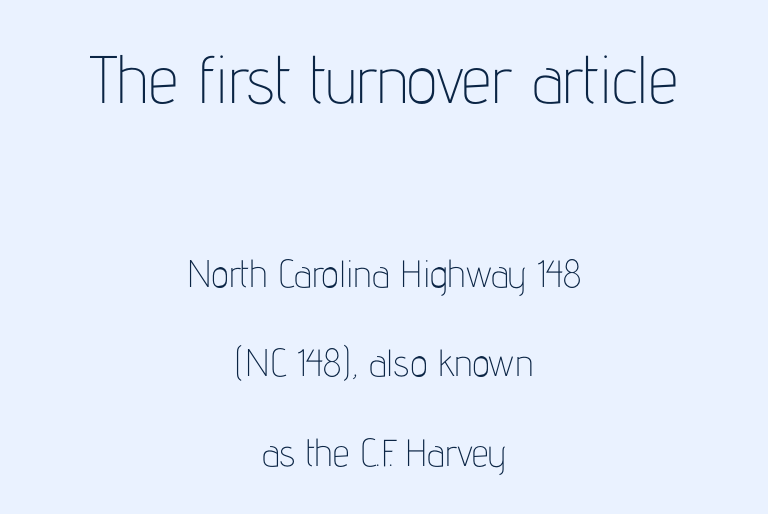
The compositor balanced each line on the midline. One glance says open: line gaps are wider than usual. Has an underline been added? It has not. The face used here is proportionally spaced, like ordinary book or web type.
